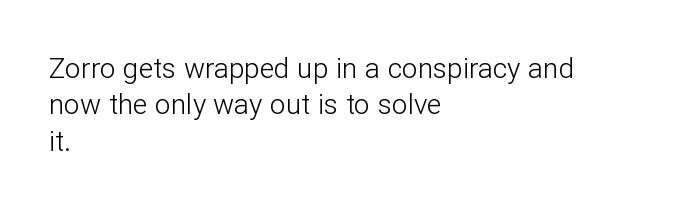
Q: Is the text bold? A: No.
Q: Is the text italic (slanted)? A: No, it is upright.
Q: Is the typeface a serif or a sans-serif typeface? A: Sans-serif.
Q: Is the text underlined? A: No.
Q: How is the paragraph aligned? A: Left-aligned.
Q: Is the spacing between letters normal or unusually wide? A: Normal.
Q: Is the spacing between lines tight, normal or loose? A: Normal.
Q: Width (condensed, normal, or wide)? A: Normal.
Q: Stroke contrast? A: Low.
Q: x-height? A: Medium.
Q: Monospaced? A: No.
